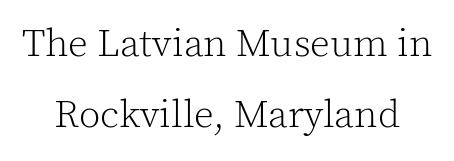
The zone under the glyphs is completely vacant. Bold? No — there's no thickening of the strokes. A typesetter would call this zero additional tracking. The passage shown is typed in a proportional face where columns would drift. This rendering employs a face with finishing strokes, i.e., a serif.
